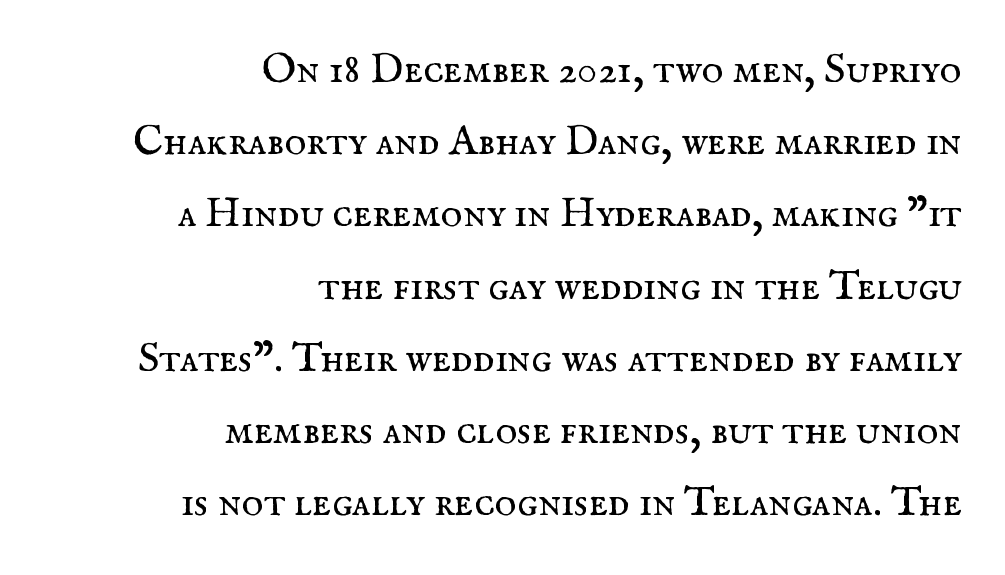
The image shows 42 px regular-weight serif type, upright; set right-aligned, line spacing 1.72x, normal letter spacing, not underlined; medium stroke contrast and a small x-height.
